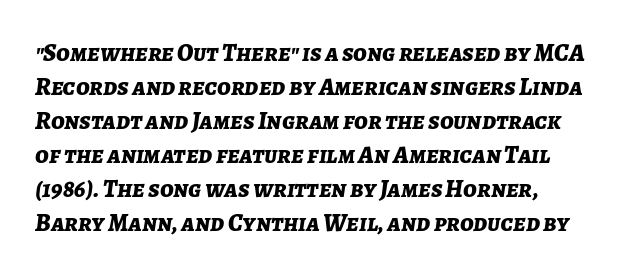
{"italic": "yes", "lean": "right", "slant_degrees": 7, "bold": "yes", "underline": "no", "line_spacing": "normal", "line_spacing_ratio": 1.36, "letter_spacing": "normal", "letter_spacing_em": 0.0, "glyph_px": 25}
